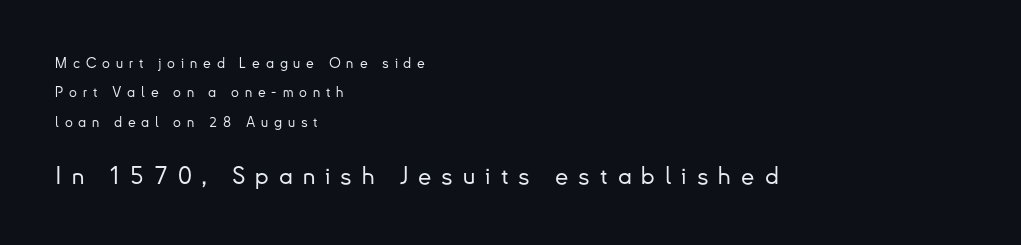
The image shows 24 px text type, upright; set left-aligned, loose line spacing (2.09x), unusually wide letter spacing (+0.42 em), not underlined; the second (bottom) block is 1.71x larger.
